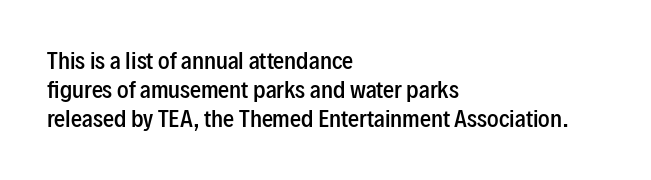
{"italic": "no", "bold": "semi", "underline": "no", "align": "left", "line_spacing": "normal", "line_spacing_ratio": 1.32, "letter_spacing": "normal", "letter_spacing_em": 0.0, "glyph_px": 22}
